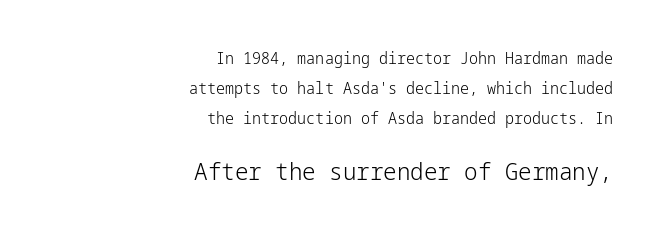
Tall strokes in this sample are plumb rather than angled. Nothing heavy about these letters — not bold at all. No word sits above an underline. Nothing unusual about the tracking: characters are spaced as the font intends. Teacher's note: observe the even right margin — that is flush-right alignment. Small over large — that's the arrangement of the two blocks here.
